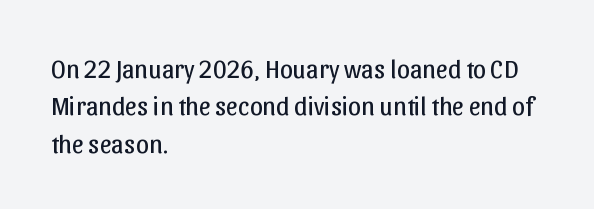
{"italic": "no", "bold": "no", "underline": "no", "align": "left", "line_spacing": "normal", "line_spacing_ratio": 1.44, "letter_spacing": "normal", "letter_spacing_em": 0.0, "glyph_px": 26}
